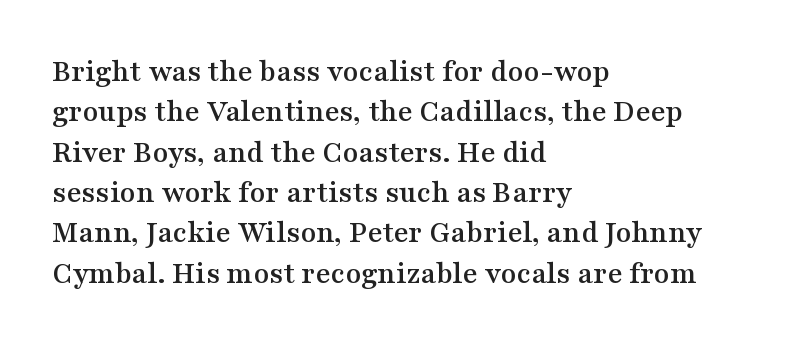
Q: Is the text italic (slanted)? A: No, it is upright.
Q: Is the typeface a serif or a sans-serif typeface? A: Serif.
Q: Is the text underlined? A: No.
Q: How is the paragraph aligned? A: Left-aligned.
Q: Is the spacing between letters normal or unusually wide? A: Normal.
Q: Is the spacing between lines tight, normal or loose? A: Normal.
Q: Width (condensed, normal, or wide)? A: Wide.
Q: Stroke contrast? A: Medium.
Q: x-height? A: Medium.
Q: Monospaced? A: No.
